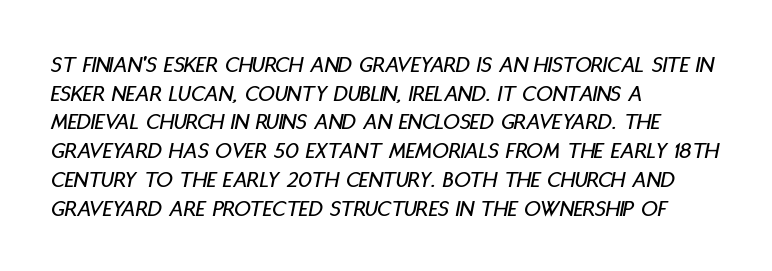
{"italic": "yes", "lean": "right", "slant_degrees": 11, "underline": "no", "align": "left", "line_spacing": "normal", "line_spacing_ratio": 1.25, "letter_spacing": "normal", "letter_spacing_em": 0.0, "glyph_px": 23}
